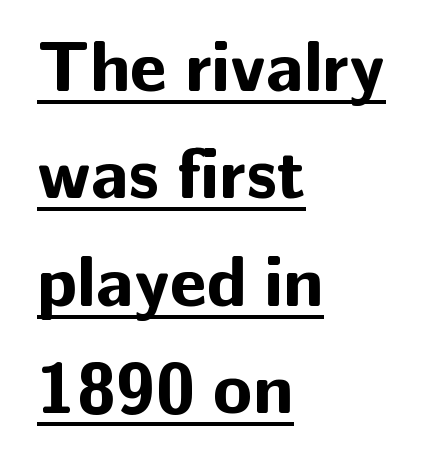
Q: Is the text bold? A: Yes.
Q: Is the text italic (slanted)? A: No, it is upright.
Q: Is the typeface a serif or a sans-serif typeface? A: Sans-serif.
Q: Is the text underlined? A: Yes.
Q: How is the paragraph aligned? A: Left-aligned.
Q: Is the spacing between letters normal or unusually wide? A: Normal.
Q: Is the spacing between lines tight, normal or loose? A: Normal.
Q: Width (condensed, normal, or wide)? A: Normal.
Q: Stroke contrast? A: Low.
Q: x-height? A: Medium.
Q: Monospaced? A: No.
